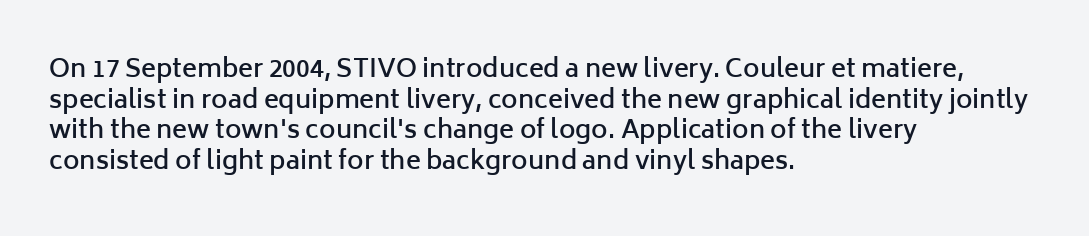
{"italic": "no", "bold": "semi", "underline": "no", "align": "left", "line_spacing_ratio": 1.23, "letter_spacing": "normal", "letter_spacing_em": 0.0, "glyph_px": 25}
